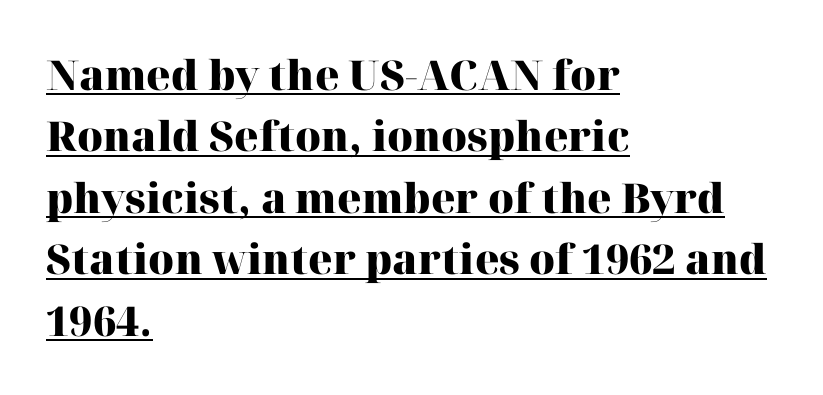
The image shows 41 px heavy serif type, upright; set left-aligned, normal line spacing (1.5x), normal letter spacing, underlined; high stroke contrast and a medium x-height.
